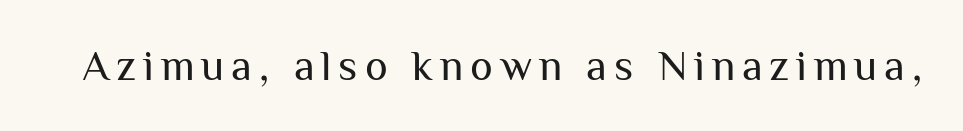
{"serif": "no", "italic": "no", "bold": "no", "weight": "regular", "width": "normal", "stroke_contrast": "medium", "x_height": "medium", "monospaced": "no", "underline": "no", "glyph_px": 43}
